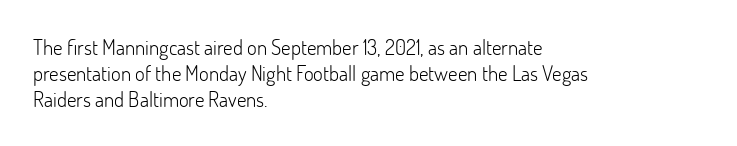
Does extra space separate the letters? No, they use regular spacing. Layout note: lines flush left. The area under the type is left untouched. This reads as an unemphasized weight, regular at the heaviest. This is roman type, the default non-slanted kind. Vertical spacing — default.
